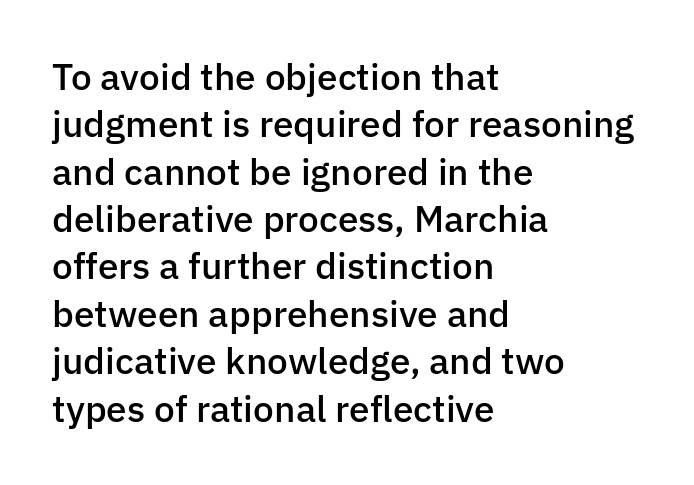
{"serif": "no", "italic": "no", "bold": "semi", "weight": "semibold", "width": "normal", "stroke_contrast": "low", "x_height": "medium", "monospaced": "no", "underline": "no", "align": "left", "line_spacing": "normal", "line_spacing_ratio": 1.28, "letter_spacing": "normal", "letter_spacing_em": 0.0, "glyph_px": 37}
